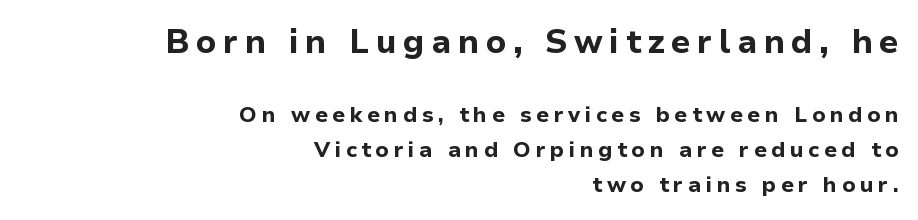
Leading: standard. This sample has the flowing, uneven cadence of proportional lettering. You can tell it's not italic because the verticals are truly vertical. Strong, thick strokes mark this as bold type.
